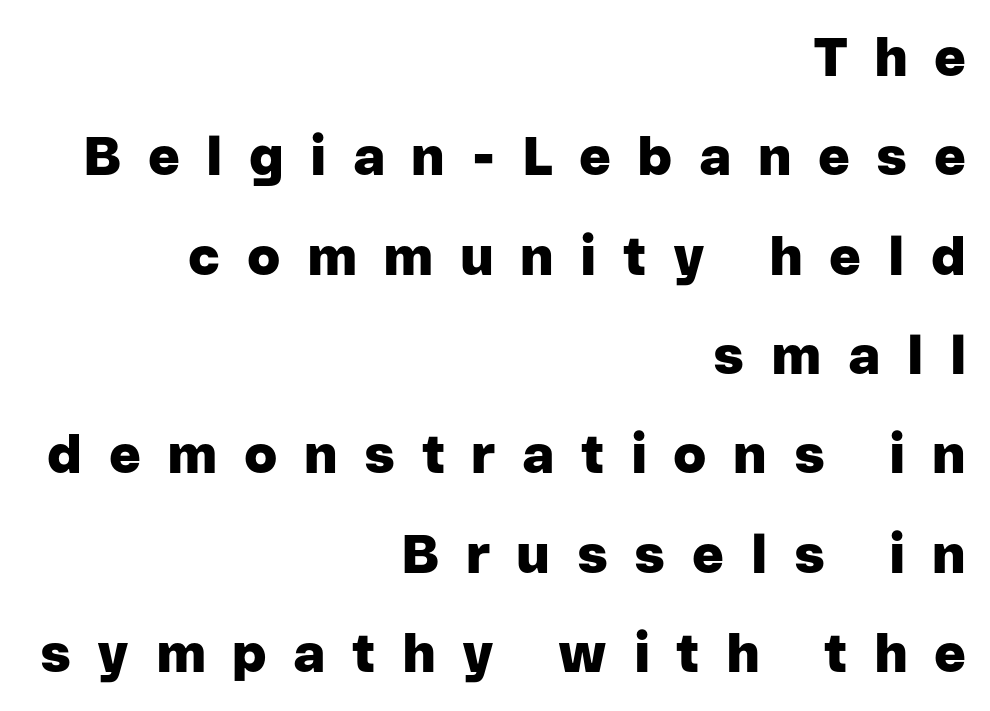
{"serif": "no", "italic": "no", "bold": "yes", "weight": "heavy", "width": "normal", "stroke_contrast": "low", "x_height": "medium", "monospaced": "no", "underline": "no", "align": "right", "line_spacing_ratio": 1.84, "letter_spacing": "wide", "letter_spacing_em": 0.49, "glyph_px": 54}
